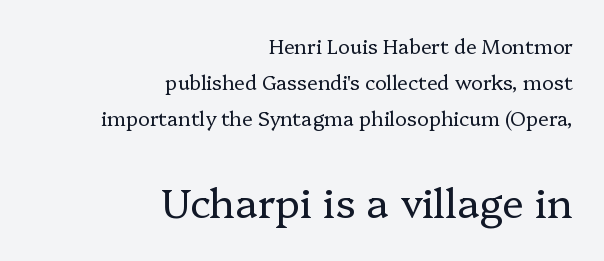
The typography opts for an upright posture over an oblique one. Check the space under the baseline: it is left empty. The face used here is rendered with its standard letterfit. Think standard paragraph weight, or any step lighter than that.
